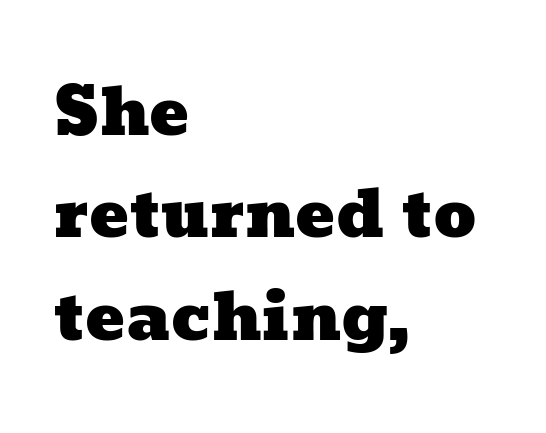
Q: Is the text underlined? A: No.
Q: How is the paragraph aligned? A: Left-aligned.
Q: Is the spacing between letters normal or unusually wide? A: Normal.
Q: Is the spacing between lines tight, normal or loose? A: Normal.
Q: Width (condensed, normal, or wide)? A: Wide.
Q: Stroke contrast? A: Low.
Q: x-height? A: Medium.
Q: Monospaced? A: No.
